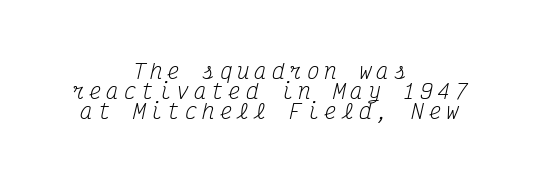
The image shows 21 px text type, italic (leaning right); set centered, tight line spacing (0.96x), unusually wide letter spacing (+0.23 em), not underlined.
